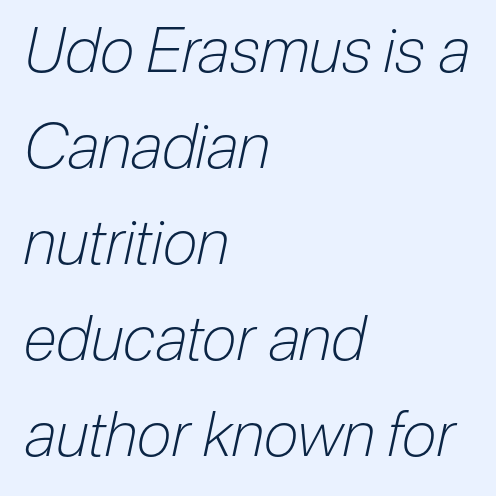
The image shows 62 px light, condensed type, italic (leaning right); set left-aligned, normal line spacing (1.55x), normal letter spacing, not underlined; low stroke contrast and a medium x-height.
